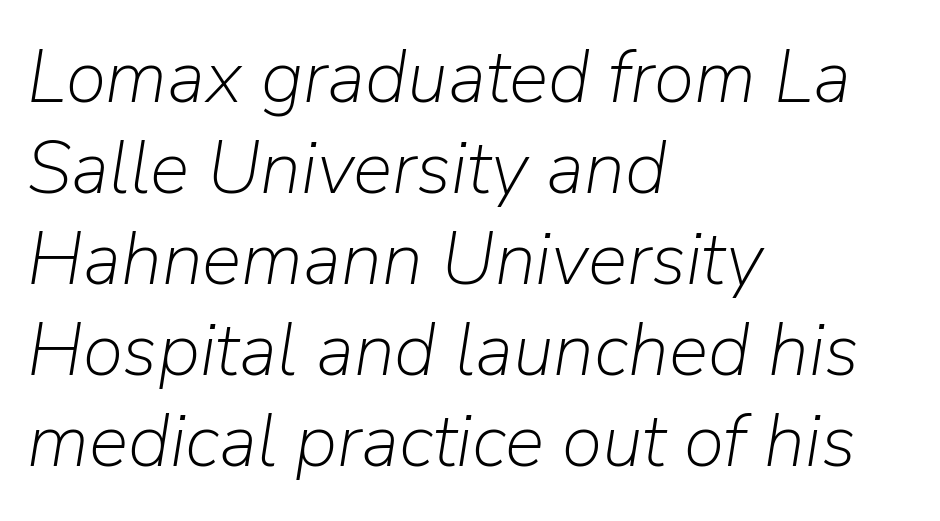
{"italic": "yes", "lean": "right", "slant_degrees": 9, "bold": "no", "weight": "light", "width": "normal", "stroke_contrast": "low", "x_height": "medium", "monospaced": "no", "underline": "no", "align": "left", "line_spacing_ratio": 1.23, "letter_spacing": "normal", "letter_spacing_em": 0.0, "glyph_px": 74}
